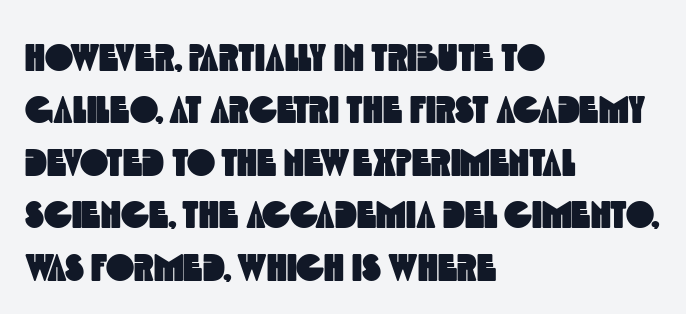
Q: Is the typeface a serif or a sans-serif typeface? A: Sans-serif.
Q: Is the text underlined? A: No.
Q: How is the paragraph aligned? A: Left-aligned.
Q: Is the spacing between letters normal or unusually wide? A: Normal.
Q: Is the spacing between lines tight, normal or loose? A: Normal.
Q: Width (condensed, normal, or wide)? A: Condensed.
Q: x-height? A: Large.
Q: Monospaced? A: No.
